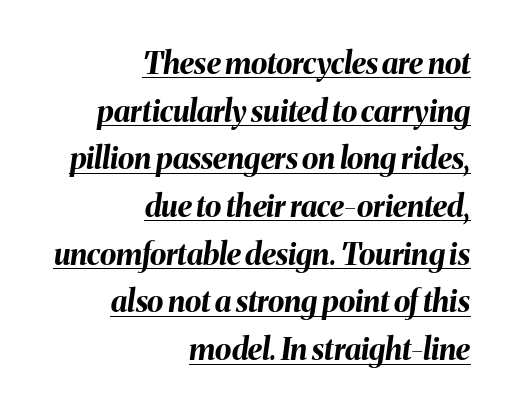
The image shows 30 px bold type, italic (leaning right); set right-aligned, normal line spacing (1.59x), normal letter spacing, underlined; medium stroke contrast and a medium x-height.
